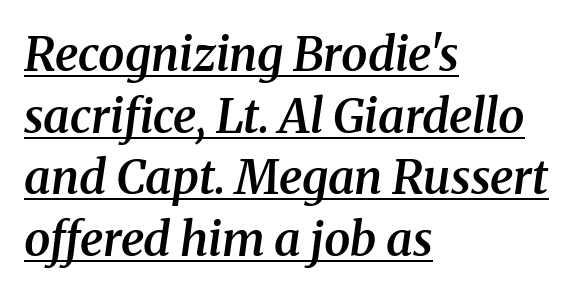
{"serif": "yes", "italic": "yes", "lean": "right", "slant_degrees": 8, "bold": "semi", "weight": "semibold", "width": "normal", "stroke_contrast": "medium", "x_height": "medium", "monospaced": "no", "underline": "yes", "align": "left", "line_spacing": "normal", "line_spacing_ratio": 1.31, "letter_spacing": "normal", "letter_spacing_em": 0.0, "glyph_px": 47}
